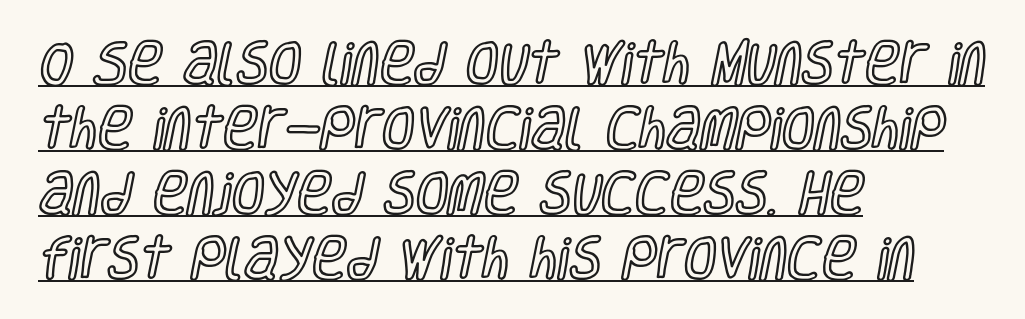
{"width": "condensed", "x_height": "large", "monospaced": "no", "underline": "yes", "align": "left", "line_spacing": "normal", "line_spacing_ratio": 1.38, "letter_spacing": "normal", "letter_spacing_em": 0.0, "glyph_px": 47}
